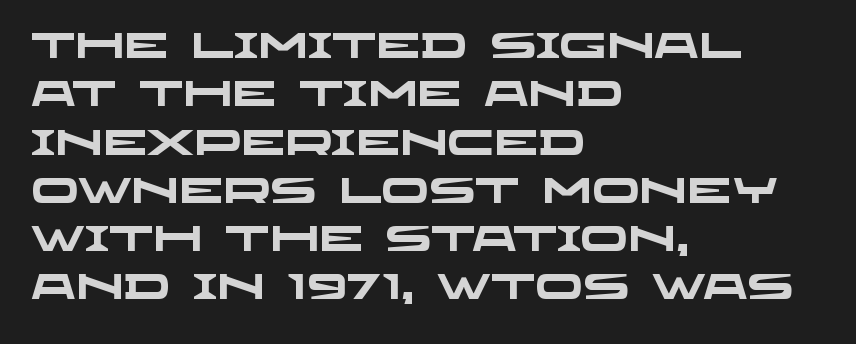
{"serif": "no", "bold": "yes", "weight": "heavy", "width": "wide", "stroke_contrast": "low", "x_height": "large", "monospaced": "no", "underline": "no", "align": "left", "line_spacing": "normal", "line_spacing_ratio": 1.38, "letter_spacing": "normal", "letter_spacing_em": 0.0, "glyph_px": 35}
